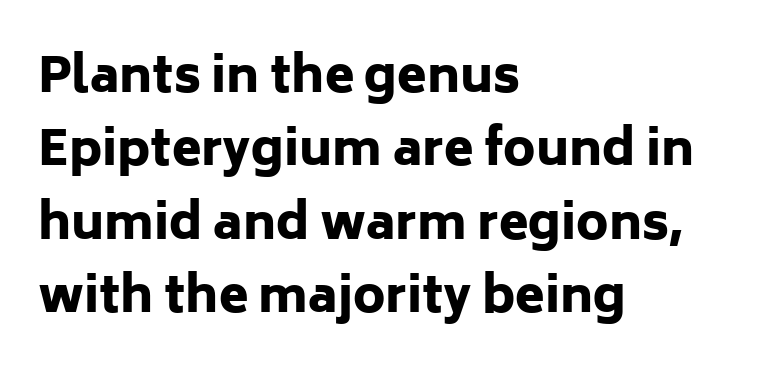
Q: Is the text bold? A: Yes.
Q: Is the text italic (slanted)? A: No, it is upright.
Q: Is the typeface a serif or a sans-serif typeface? A: Sans-serif.
Q: Is the text underlined? A: No.
Q: How is the paragraph aligned? A: Left-aligned.
Q: Is the spacing between letters normal or unusually wide? A: Normal.
Q: Is the spacing between lines tight, normal or loose? A: Normal.
Q: Width (condensed, normal, or wide)? A: Normal.
Q: Stroke contrast? A: Low.
Q: x-height? A: Medium.
Q: Monospaced? A: No.
